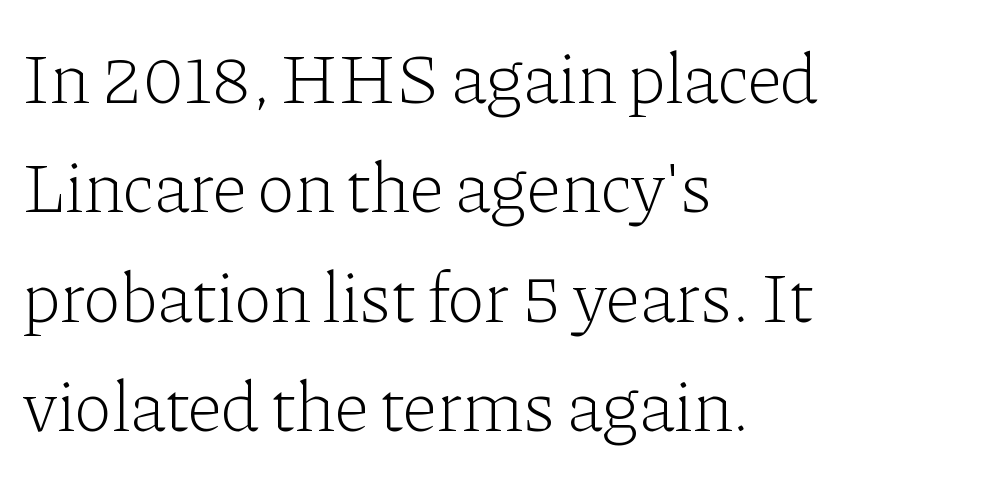
The letters advance in unequal steps, a hallmark of proportional type. Posture: straight, roman, zero tilt. This is not heavy type; no bold has been used. Tracking here is standard; glyphs follow each other at the usual distance. Whoever set this chose a conventional vertical rhythm. Each row of text sits above clean, open space.
